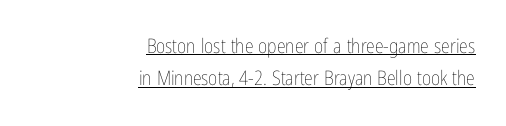
Q: Is the text bold? A: No.
Q: Is the text italic (slanted)? A: No, it is upright.
Q: Is the text underlined? A: Yes.
Q: How is the paragraph aligned? A: Right-aligned.
Q: Is the spacing between letters normal or unusually wide? A: Normal.
Q: Is the spacing between lines tight, normal or loose? A: Normal.
